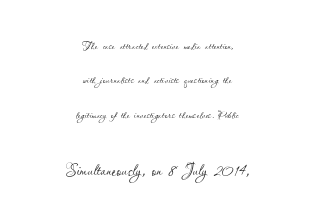
Q: Is the text bold? A: No.
Q: Is the text italic (slanted)? A: Yes.
Q: Is the text underlined? A: No.
Q: How is the paragraph aligned? A: Centered.
Q: Is the spacing between letters normal or unusually wide? A: Normal.
Q: Is the spacing between lines tight, normal or loose? A: Loose.
Q: Which block of text is set in a larger size, the first (top) or the second (bottom)? A: The second (bottom) one.
